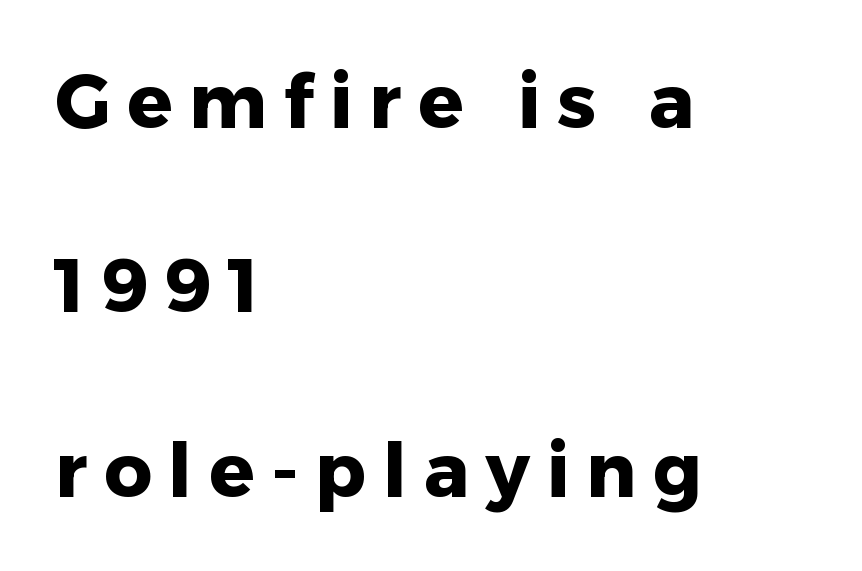
If you drew a line through each stem, it would be perfectly vertical. Chunky letters — that's bold for sure. Glyph-to-glyph distance is far greater than everyday printed text. These lines are set flush left with a ragged right edge.
